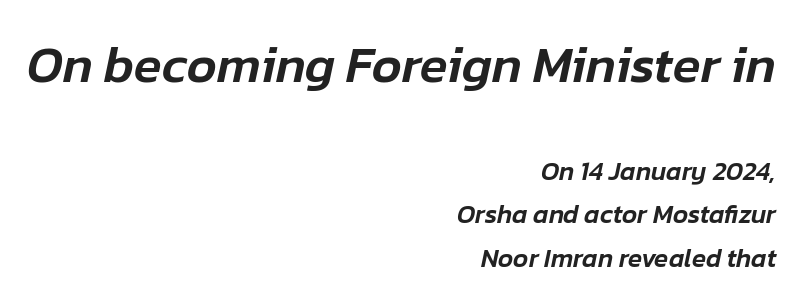
Q: Is the text italic (slanted)? A: Yes, it leans right by about 12 degrees.
Q: Is the text underlined? A: No.
Q: How is the paragraph aligned? A: Right-aligned.
Q: Is the spacing between letters normal or unusually wide? A: Normal.
Q: Is the spacing between lines tight, normal or loose? A: Normal.
Q: Which block of text is set in a larger size, the first (top) or the second (bottom)? A: The first (top) one.
Q: Width (condensed, normal, or wide)? A: Normal.
Q: Stroke contrast? A: Low.
Q: x-height? A: Medium.
Q: Monospaced? A: No.
